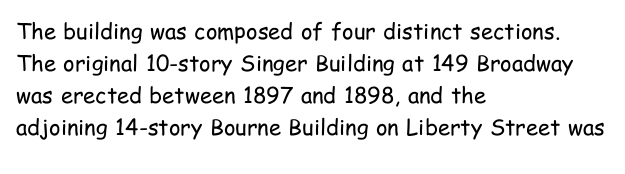
Q: Is the text bold? A: No.
Q: Is the text italic (slanted)? A: No, it is upright.
Q: Is the text underlined? A: No.
Q: How is the paragraph aligned? A: Left-aligned.
Q: Is the spacing between letters normal or unusually wide? A: Normal.
Q: Is the spacing between lines tight, normal or loose? A: Normal.
